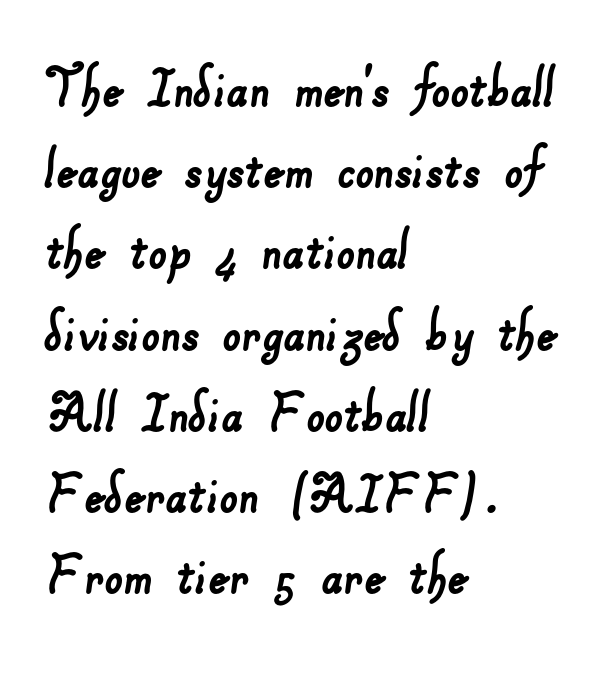
Q: Is the typeface a serif or a sans-serif typeface? A: Sans-serif.
Q: Is the text underlined? A: No.
Q: How is the paragraph aligned? A: Left-aligned.
Q: Is the spacing between letters normal or unusually wide? A: Normal.
Q: Is the spacing between lines tight, normal or loose? A: Normal.
Q: Width (condensed, normal, or wide)? A: Normal.
Q: Stroke contrast? A: Low.
Q: x-height? A: Small.
Q: Monospaced? A: No.
